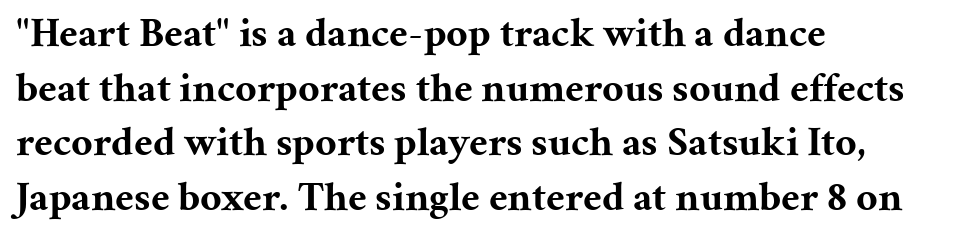
Every row of glyphs begins at an identical x-position on the left. The strip under each line holds only bare page. The rendering keeps characters at their native spacing. Think of a printed novel: that variable character pitch is what you see here. Examine the stroke ends and you'll spot serifs. The vertical gap from one line to the next is medium.
